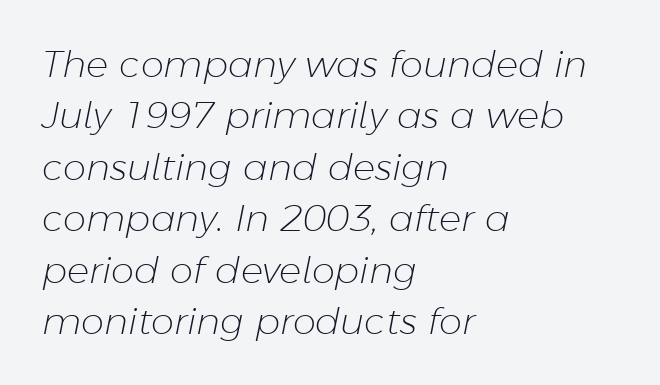
Q: Is the text bold? A: No.
Q: Is the text italic (slanted)? A: Yes, it leans right by about 11 degrees.
Q: Is the text underlined? A: No.
Q: How is the paragraph aligned? A: Left-aligned.
Q: Is the spacing between letters normal or unusually wide? A: Normal.
Q: Is the spacing between lines tight, normal or loose? A: Normal.
Q: Width (condensed, normal, or wide)? A: Normal.
Q: Stroke contrast? A: Low.
Q: x-height? A: Medium.
Q: Monospaced? A: No.
